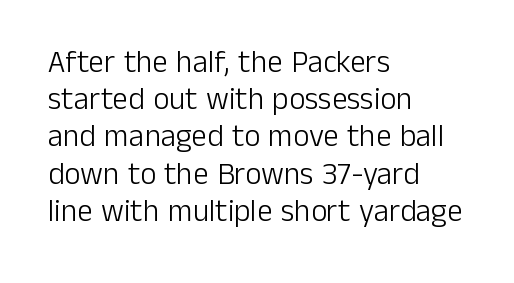
You could not count columns in this text — the font is proportionally spaced. The gaps between neighbouring characters are ordinary and unremarkable. Summary of weight: not heavy and not bold. The paragraph shown leans on its left margin.
